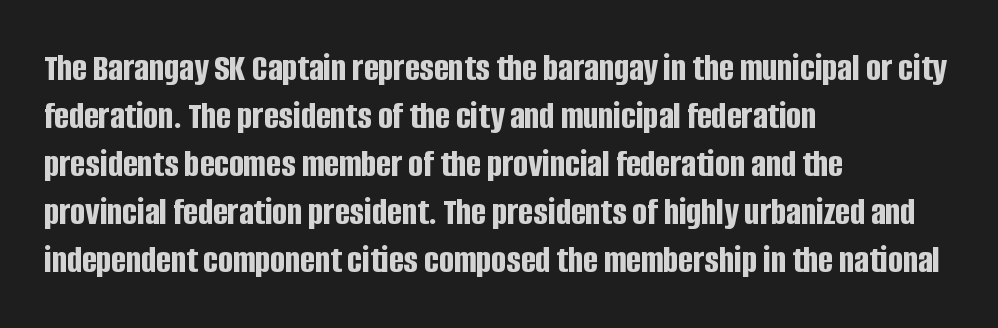
The image shows 39 px bold, condensed sans-serif type, upright; set left-aligned, line spacing 1.23x, normal letter spacing, not underlined; low stroke contrast and a large x-height.
